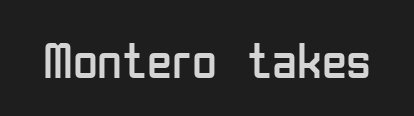
{"serif": "no", "italic": "no", "bold": "no", "weight": "regular", "width": "condensed", "stroke_contrast": "low", "x_height": "medium", "monospaced": "no", "underline": "no", "letter_spacing": "normal", "letter_spacing_em": 0.0, "glyph_px": 51}
